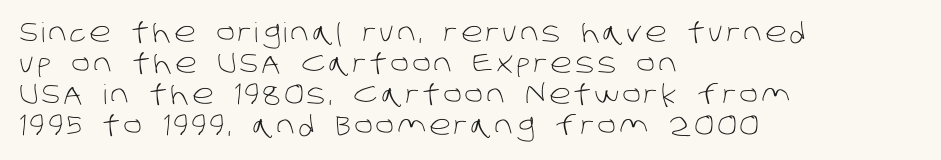
The image shows 27 px text type; set left-aligned, tight line spacing (1.15x), not underlined.
